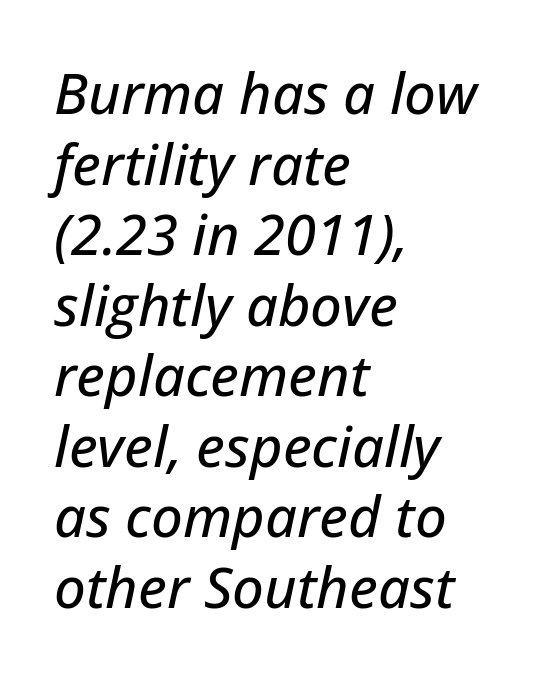
The face used here has a pronounced slope to its letters. Students, observe: this is what conventionally led text looks like. Spacing verdict: proportional, widths tailored to each character. Leftover space on each line is placed entirely after the last word. Glyph-to-glyph distance matches everyday printed text.
